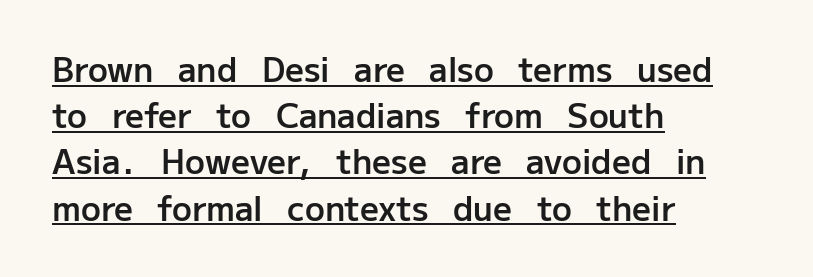
The image shows 33 px semibold sans-serif type, upright; set left-aligned, normal line spacing (1.4x), normal letter spacing, underlined; low stroke contrast and a medium x-height.
